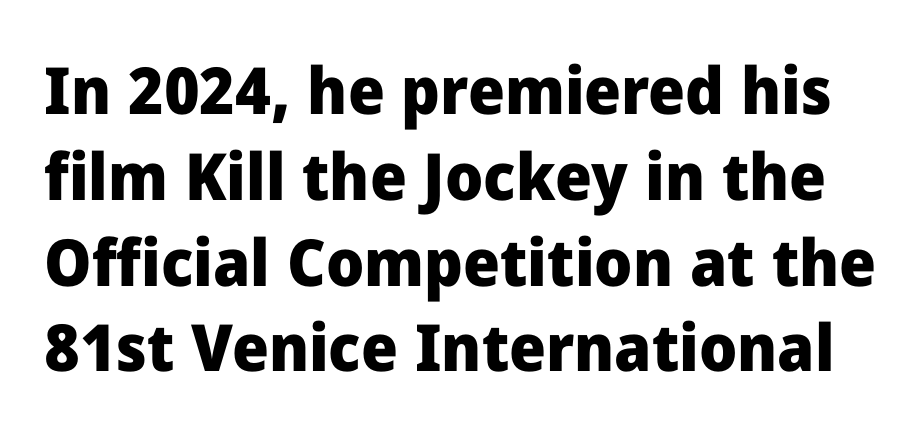
Bare-footed words on every line. Honestly, the row spacing looks completely unremarkable. Each letter keeps its own natural width here, so spacing adapts to shape. Caption: bold face, heavy strokes. Unlike a traditional serif, this face leaves its strokes unadorned.
